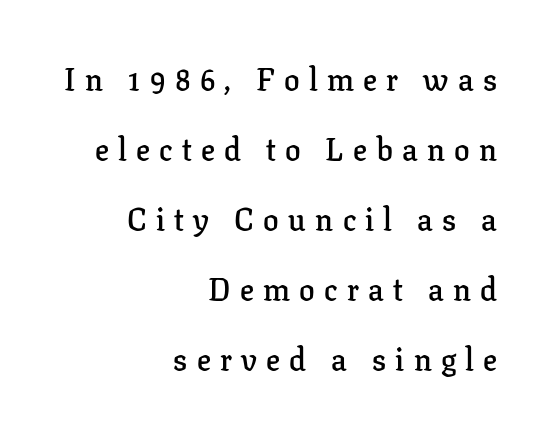
The font family rendered here belongs to the serif group. Each letter keeps its own natural width here, so spacing adapts to shape. Leading: increased. Each word looks stretched out because of the extra space between its letters.
